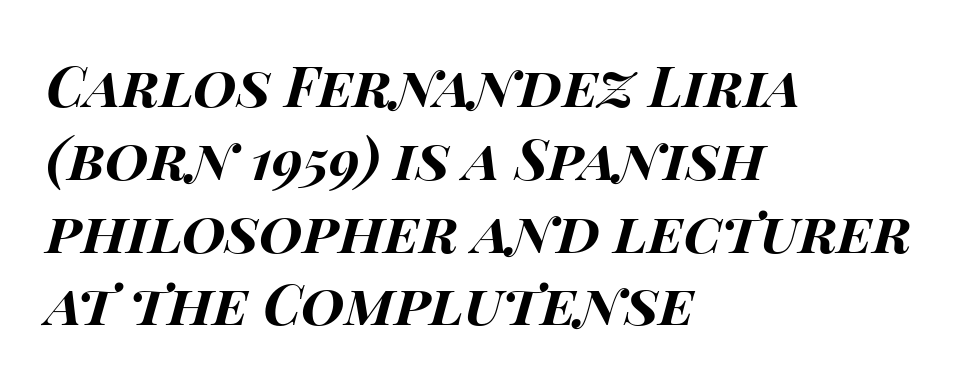
{"italic": "yes", "lean": "right", "slant_degrees": 15, "bold": "yes", "weight": "bold", "width": "wide", "stroke_contrast": "high", "x_height": "large", "monospaced": "no", "underline": "no", "align": "left", "line_spacing": "normal", "line_spacing_ratio": 1.3, "letter_spacing": "normal", "letter_spacing_em": 0.0, "glyph_px": 56}
